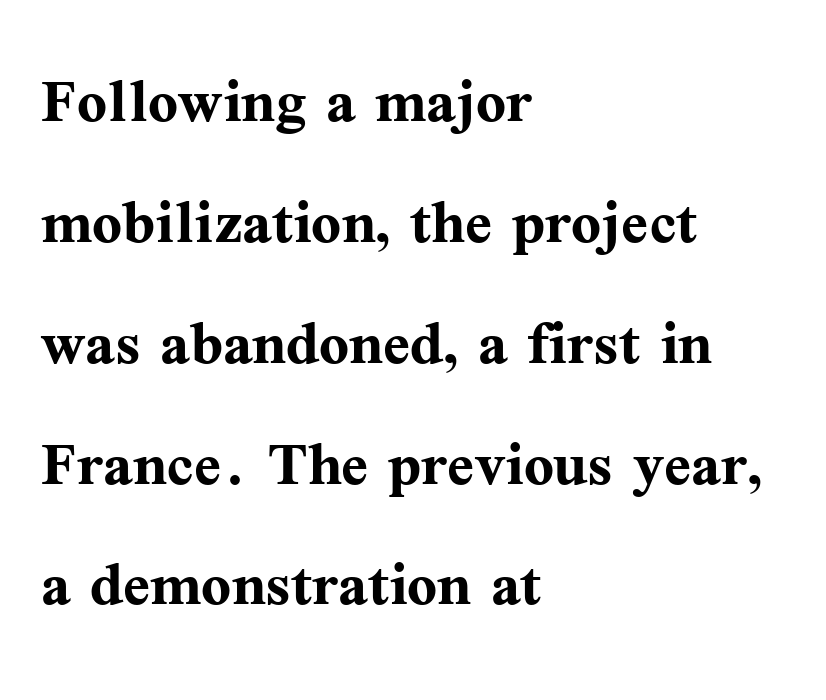
The image shows 79 px semibold serif type, upright; set left-aligned, normal line spacing (1.53x), normal letter spacing, not underlined; medium stroke contrast and a medium x-height.
